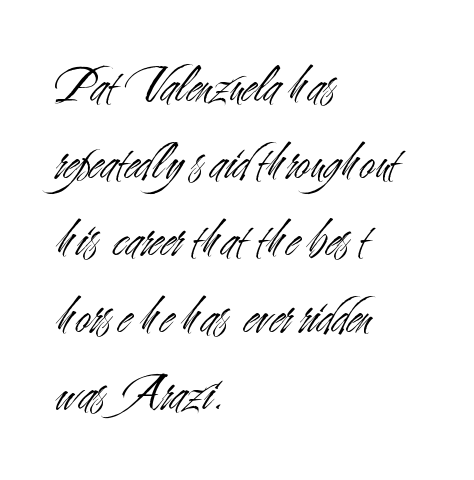
The vertical gap from one line to the next is medium. The rendering shows plain stroke endings on the letterforms — a sans-serif design. The passage shown is not underscored anywhere. The letterforms sit at book weight or below. The face used here is proportionally spaced, like ordinary book or web type.
